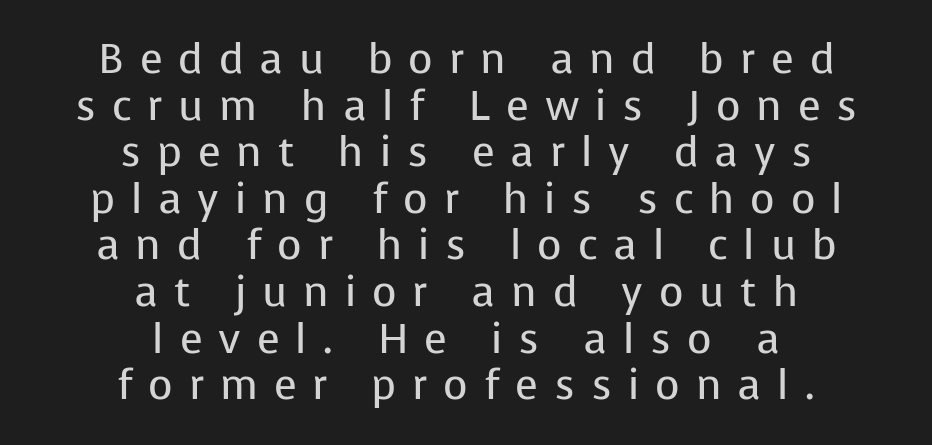
{"serif": "no", "italic": "no", "bold": "no", "weight": "regular", "width": "normal", "stroke_contrast": "low", "x_height": "medium", "monospaced": "no", "underline": "no", "align": "center", "line_spacing": "tight", "line_spacing_ratio": 1.11, "letter_spacing": "wide", "letter_spacing_em": 0.38, "glyph_px": 42}
